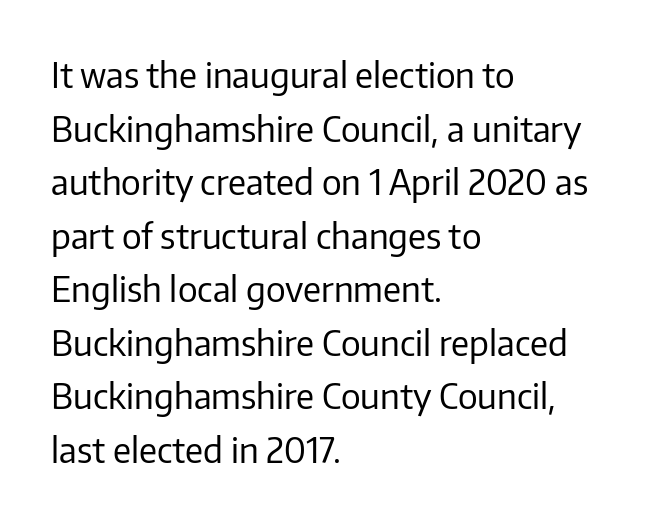
Q: Is the text bold? A: No.
Q: Is the text italic (slanted)? A: No, it is upright.
Q: Is the typeface a serif or a sans-serif typeface? A: Sans-serif.
Q: Is the text underlined? A: No.
Q: How is the paragraph aligned? A: Left-aligned.
Q: Is the spacing between letters normal or unusually wide? A: Normal.
Q: Is the spacing between lines tight, normal or loose? A: Normal.
Q: Width (condensed, normal, or wide)? A: Normal.
Q: Stroke contrast? A: Low.
Q: x-height? A: Medium.
Q: Monospaced? A: No.
